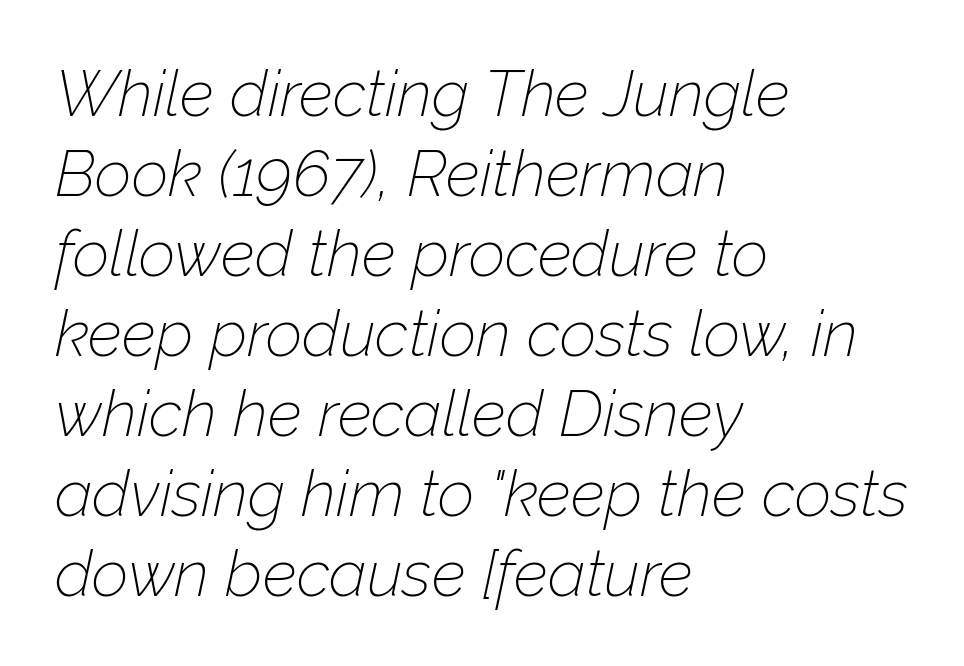
{"italic": "yes", "lean": "right", "slant_degrees": 12, "bold": "no", "weight": "thin", "width": "normal", "stroke_contrast": "low", "x_height": "medium", "monospaced": "no", "underline": "no", "align": "left", "line_spacing": "normal", "line_spacing_ratio": 1.25, "letter_spacing": "normal", "letter_spacing_em": 0.0, "glyph_px": 64}
